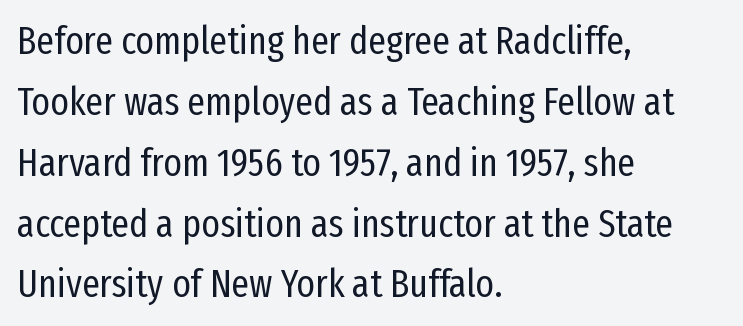
The image shows 39 px regular-weight, condensed sans-serif type, upright; set left-aligned, normal line spacing (1.56x), normal letter spacing, not underlined; low stroke contrast and a medium x-height.
